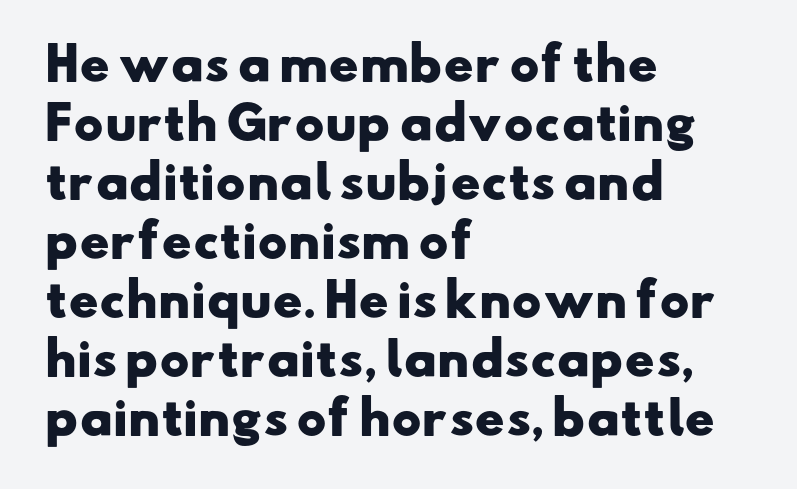
The image shows 45 px heavy, wide sans-serif type; set left-aligned, normal line spacing (1.31x), normal letter spacing, not underlined; low stroke contrast and a small x-height.
